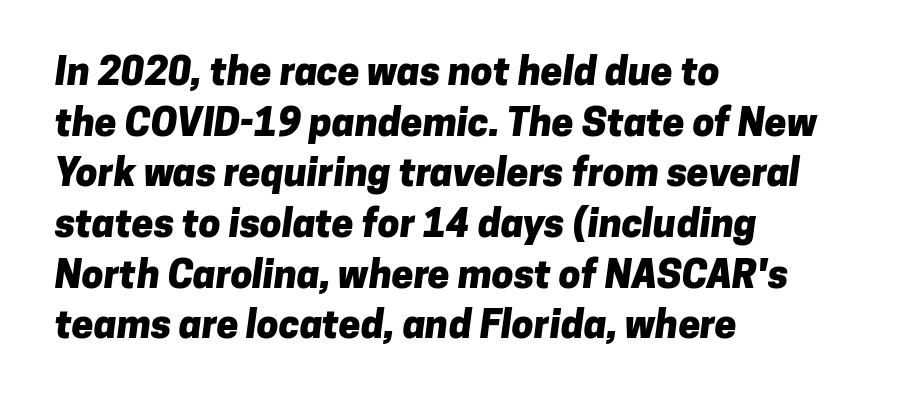
{"serif": "no", "bold": "yes", "weight": "heavy", "width": "normal", "stroke_contrast": "low", "x_height": "medium", "monospaced": "no", "underline": "no", "align": "left", "line_spacing": "normal", "line_spacing_ratio": 1.3, "letter_spacing": "normal", "letter_spacing_em": 0.0, "glyph_px": 39}
